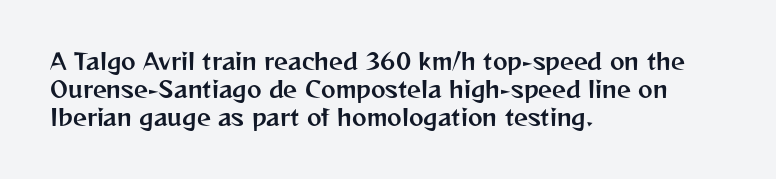
In terms of leading, this rendering sits right in the middle. Do the letters lean? They stand straight. These lines stack with their left ends in a neat column. The zone under the glyphs is completely vacant. The letters sit at their default tracking, neither squeezed nor spread.
